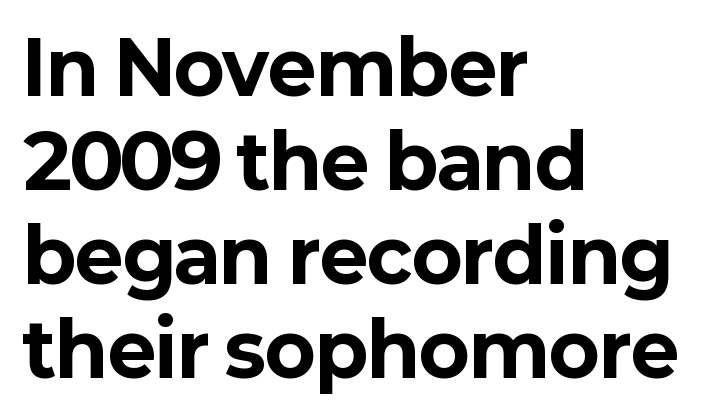
The image shows 74 px bold sans-serif type, upright; set left-aligned, normal line spacing (1.27x), normal letter spacing, not underlined; low stroke contrast and a medium x-height.
